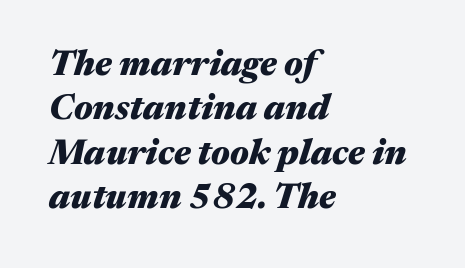
The lines sit at an ordinary, default distance from one another. Students, this is bold: see how much ink each stroke carries. Here the designer chose a conventional face with non-uniform glyph widths. Beneath every word, the page is bare. Look at the tracking — it's just the regular setting, nothing added. Slanted lettering throughout.
